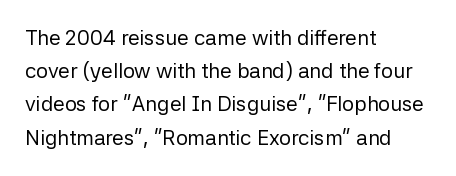
{"italic": "no", "bold": "no", "underline": "no", "align": "left", "line_spacing": "normal", "line_spacing_ratio": 1.58, "letter_spacing": "normal", "letter_spacing_em": 0.0, "glyph_px": 21}
